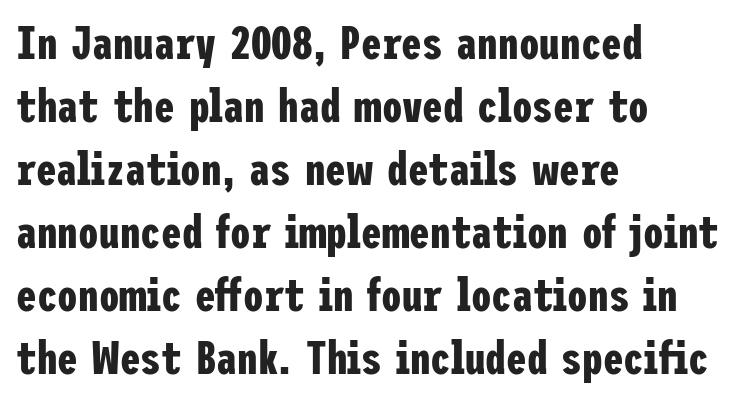
{"serif": "no", "italic": "no", "bold": "yes", "weight": "bold", "width": "condensed", "stroke_contrast": "low", "x_height": "medium", "underline": "no", "align": "left", "line_spacing": "normal", "line_spacing_ratio": 1.37, "letter_spacing": "normal", "letter_spacing_em": 0.0, "glyph_px": 46}
